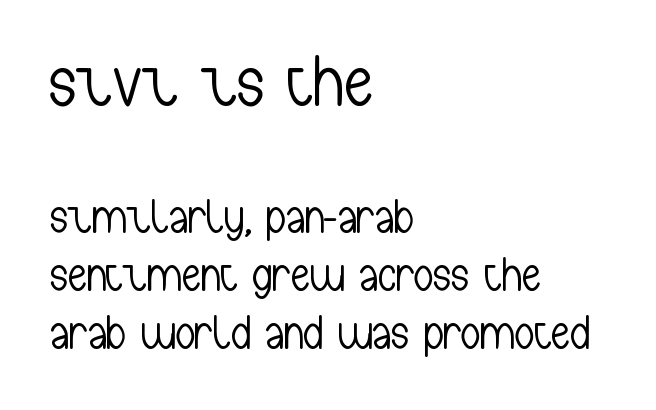
Nobody drew a line under any word here. The glyphs in this specimen are sans serif. Vertical strokes here are truly vertical. Heaviness? Minimal to ordinary, like unemphasized prose.
